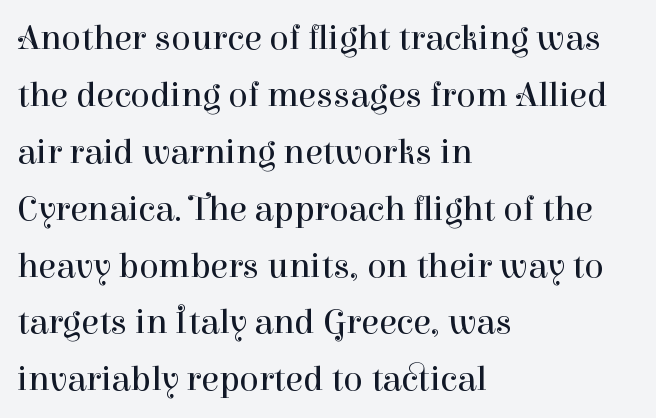
Letter spacing: default. Looks like regular typesetting: each glyph gets only the width it needs. Letters rest on an invisible, unmarked baseline. The type sits square on the baseline with zero lean. Bold? No — there's no thickening of the strokes.
